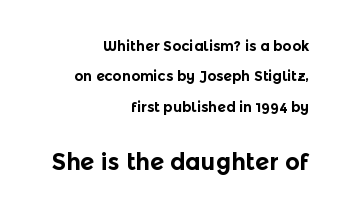
No italicization has been applied; the sample stays upright. Chunky letters — that's bold for sure. If you drew a ruler down the right edge, every line would touch it. Decoration check: the copy has no underline. Here the second block reads like a headline and the first like body copy. Each new line begins a long way beneath the previous one.
